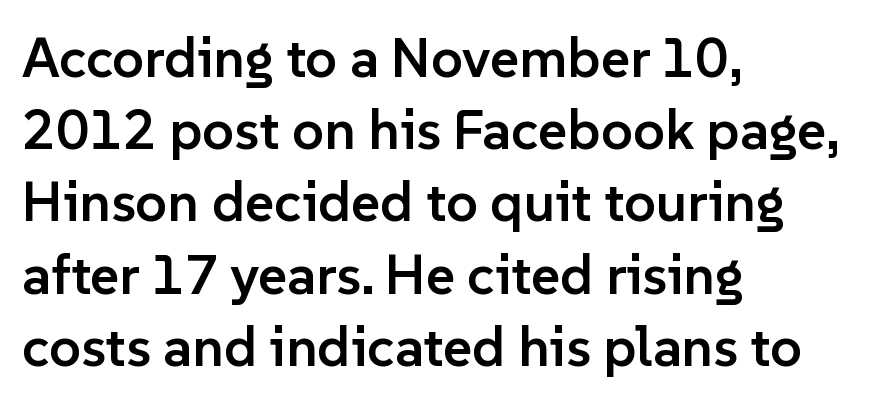
{"serif": "no", "italic": "no", "bold": "semi", "weight": "semibold", "width": "normal", "stroke_contrast": "low", "x_height": "medium", "monospaced": "no", "underline": "no", "align": "left", "line_spacing": "normal", "line_spacing_ratio": 1.29, "letter_spacing": "normal", "letter_spacing_em": 0.0, "glyph_px": 56}
